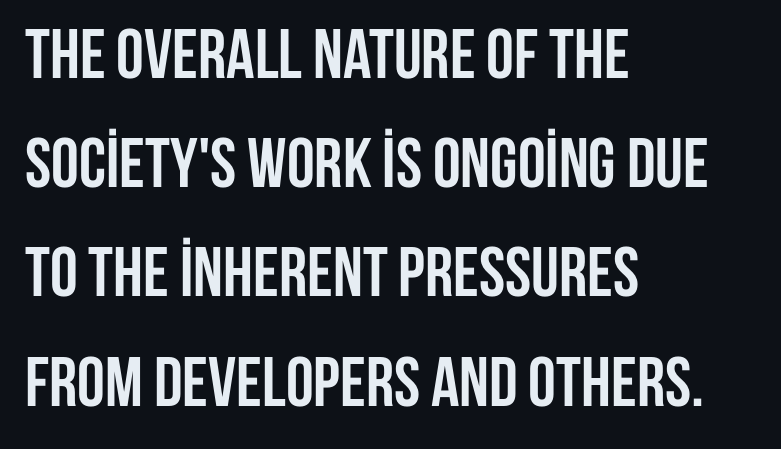
{"serif": "no", "italic": "no", "bold": "yes", "weight": "semibold", "width": "condensed", "stroke_contrast": "low", "x_height": "large", "monospaced": "no", "underline": "no", "align": "left", "line_spacing": "normal", "line_spacing_ratio": 1.56, "letter_spacing": "normal", "letter_spacing_em": 0.0, "glyph_px": 70}
